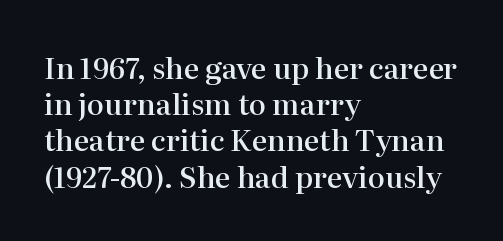
Q: Is the text bold? A: Semi-bold.
Q: Is the text italic (slanted)? A: No, it is upright.
Q: Is the typeface a serif or a sans-serif typeface? A: Serif.
Q: Is the text underlined? A: No.
Q: How is the paragraph aligned? A: Left-aligned.
Q: Is the spacing between letters normal or unusually wide? A: Normal.
Q: Is the spacing between lines tight, normal or loose? A: Normal.
Q: Width (condensed, normal, or wide)? A: Normal.
Q: Stroke contrast? A: High.
Q: x-height? A: Medium.
Q: Monospaced? A: No.
